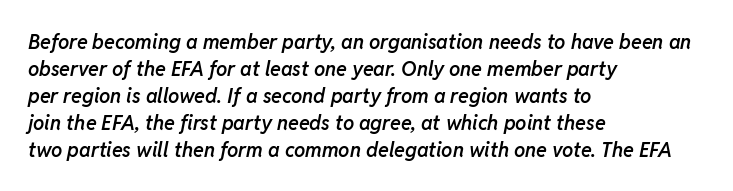
Q: Is the text bold? A: Semi-bold.
Q: Is the text italic (slanted)? A: Yes, it leans right by about 11 degrees.
Q: Is the text underlined? A: No.
Q: How is the paragraph aligned? A: Left-aligned.
Q: Is the spacing between letters normal or unusually wide? A: Normal.
Q: Is the spacing between lines tight, normal or loose? A: Normal.
